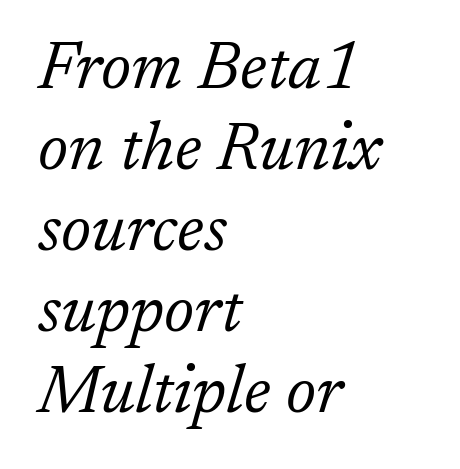
{"serif": "yes", "italic": "yes", "lean": "right", "slant_degrees": 17, "bold": "no", "weight": "light", "width": "normal", "stroke_contrast": "low", "x_height": "medium", "monospaced": "no", "underline": "no", "align": "left", "line_spacing_ratio": 1.21, "letter_spacing": "normal", "letter_spacing_em": 0.0, "glyph_px": 67}
